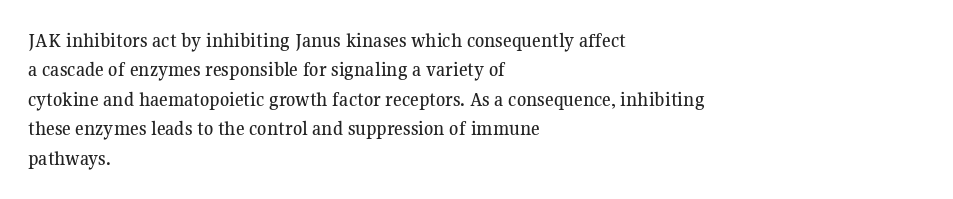
Q: Is the text italic (slanted)? A: No, it is upright.
Q: Is the text underlined? A: No.
Q: How is the paragraph aligned? A: Left-aligned.
Q: Is the spacing between letters normal or unusually wide? A: Normal.
Q: Is the spacing between lines tight, normal or loose? A: Normal.
